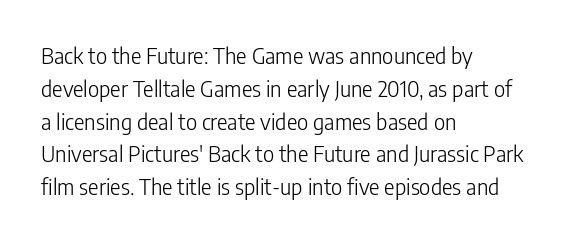
Descender tails drop into unmarked territory. Vertically, the passage feels balanced, rows spaced as you'd expect. The typesetter chose a ragged-right arrangement here. The typography opts for an upright posture over an oblique one. The rendering keeps characters at their native spacing. Stroke mass is kept to a normal reading level or below.
